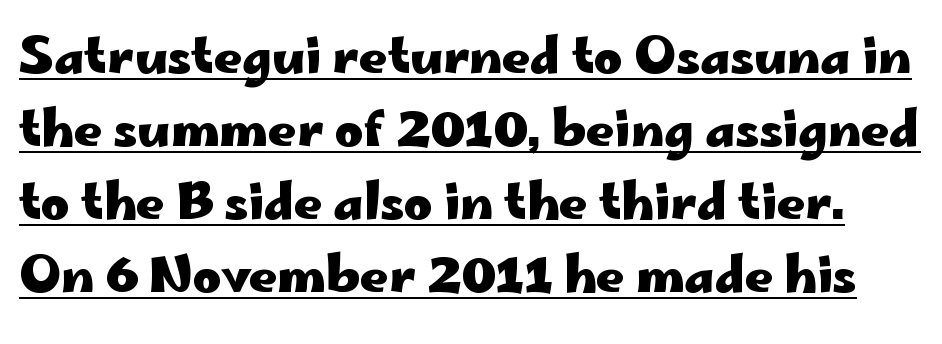
The image shows 49 px heavy, wide sans-serif type, upright; set normal line spacing (1.49x), normal letter spacing, underlined; low stroke contrast and a small x-height.
